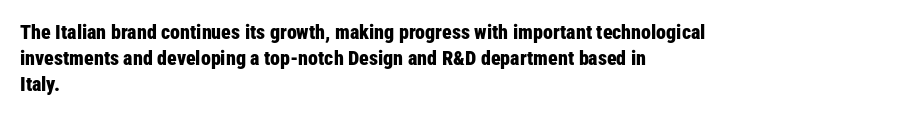
The lettering holds an erect, upright posture throughout. The text block is weighted toward the left margin, trailing off unevenly rightward. The strokes are fattened all the way to bold. Bare-footed words on every line.
